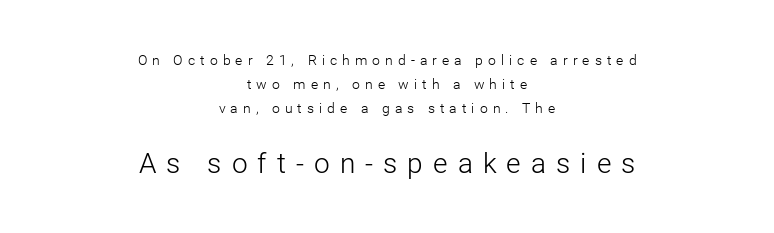
The foot of each line stays bare and open. Think of a printed novel: that variable character pitch is what you see here. Is the stroke heavy? The answer is a plain regular-or-lighter. Italic? Not at all — the glyphs are vertical.
